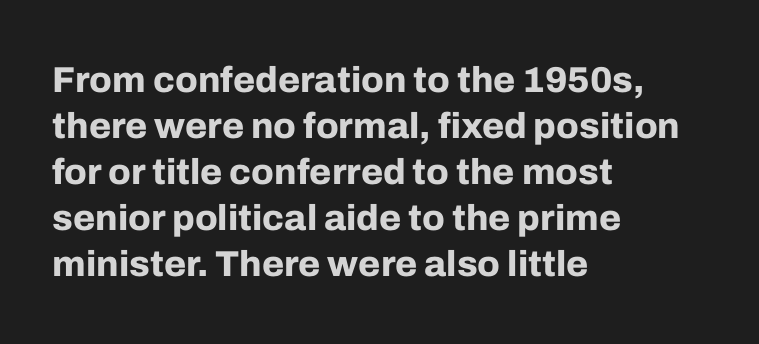
{"serif": "no", "italic": "no", "bold": "yes", "weight": "bold", "width": "normal", "stroke_contrast": "low", "x_height": "medium", "monospaced": "no", "underline": "no", "align": "left", "line_spacing": "normal", "line_spacing_ratio": 1.28, "letter_spacing": "normal", "letter_spacing_em": 0.0, "glyph_px": 36}
